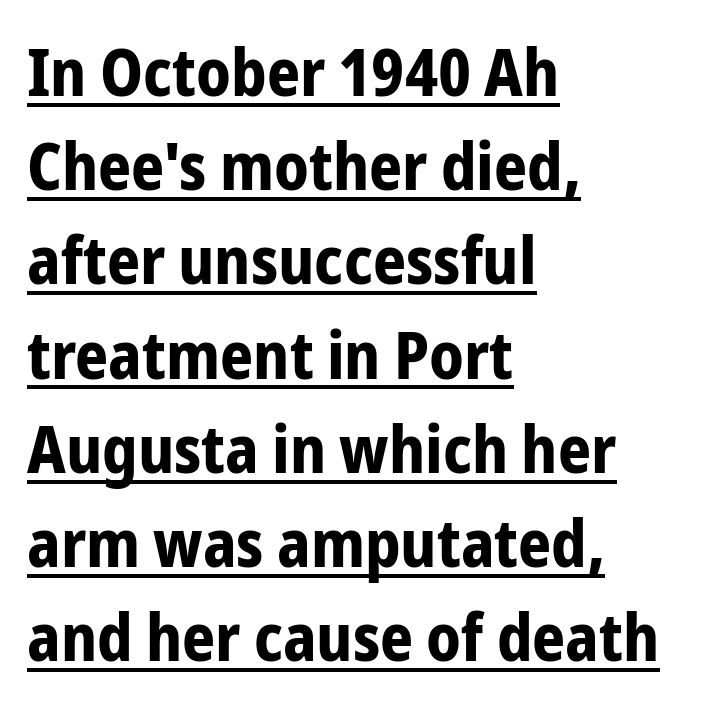
Q: Is the text bold? A: Yes.
Q: Is the text italic (slanted)? A: No, it is upright.
Q: Is the typeface a serif or a sans-serif typeface? A: Sans-serif.
Q: Is the text underlined? A: Yes.
Q: How is the paragraph aligned? A: Left-aligned.
Q: Is the spacing between letters normal or unusually wide? A: Normal.
Q: Is the spacing between lines tight, normal or loose? A: Normal.
Q: Width (condensed, normal, or wide)? A: Condensed.
Q: Stroke contrast? A: Low.
Q: x-height? A: Medium.
Q: Monospaced? A: No.
